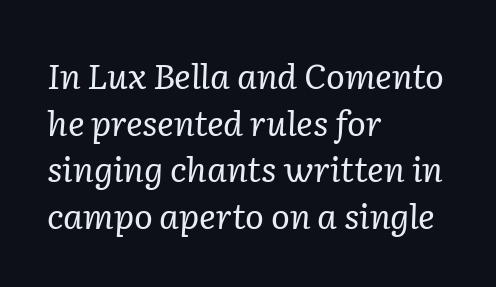
Q: Is the text bold? A: No.
Q: Is the text italic (slanted)? A: Yes, it leans right by about 2 degrees.
Q: Is the typeface a serif or a sans-serif typeface? A: Serif.
Q: Is the text underlined? A: No.
Q: How is the paragraph aligned? A: Left-aligned.
Q: Is the spacing between letters normal or unusually wide? A: Normal.
Q: Is the spacing between lines tight, normal or loose? A: Normal.
Q: Width (condensed, normal, or wide)? A: Normal.
Q: Stroke contrast? A: Low.
Q: x-height? A: Medium.
Q: Monospaced? A: No.
